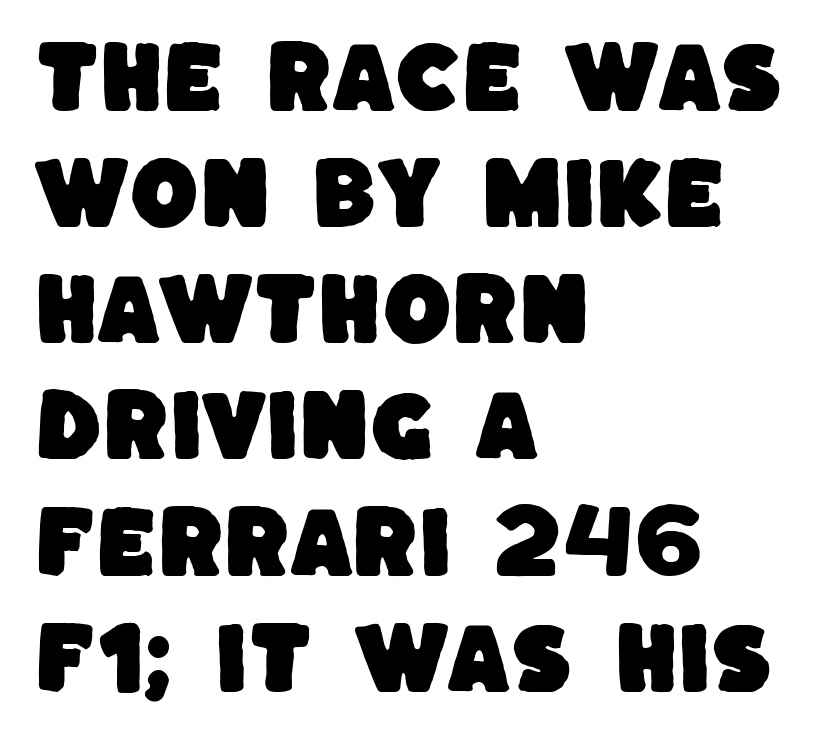
Q: Is the typeface a serif or a sans-serif typeface? A: Sans-serif.
Q: Is the text underlined? A: No.
Q: How is the paragraph aligned? A: Left-aligned.
Q: Is the spacing between letters normal or unusually wide? A: Normal.
Q: Is the spacing between lines tight, normal or loose? A: Normal.
Q: Width (condensed, normal, or wide)? A: Normal.
Q: Stroke contrast? A: Low.
Q: x-height? A: Large.
Q: Monospaced? A: No.
